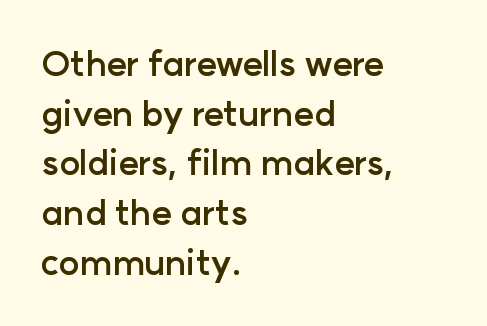
Underline: absent. Thick stems and heavy bowls — unmistakably bold. Does the lettering tilt? It doesn't — this is upright. The rag falls on the right side of this text block. Note the varied advance widths — an 'i' is clearly narrower than an 'm'.
